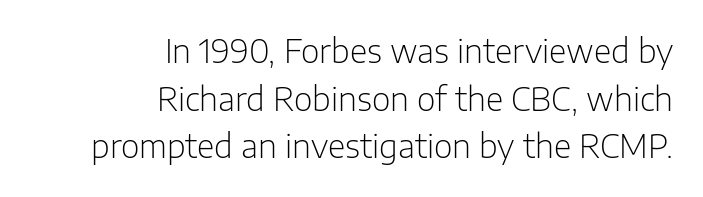
Honestly, the row spacing looks completely unremarkable. In terms of letterform style, serifs are entirely absent. These lines were composed using upright roman letters. Look at the tracking — it's just the regular setting, nothing added. Proportional: the letters do not fall into vertical columns.
